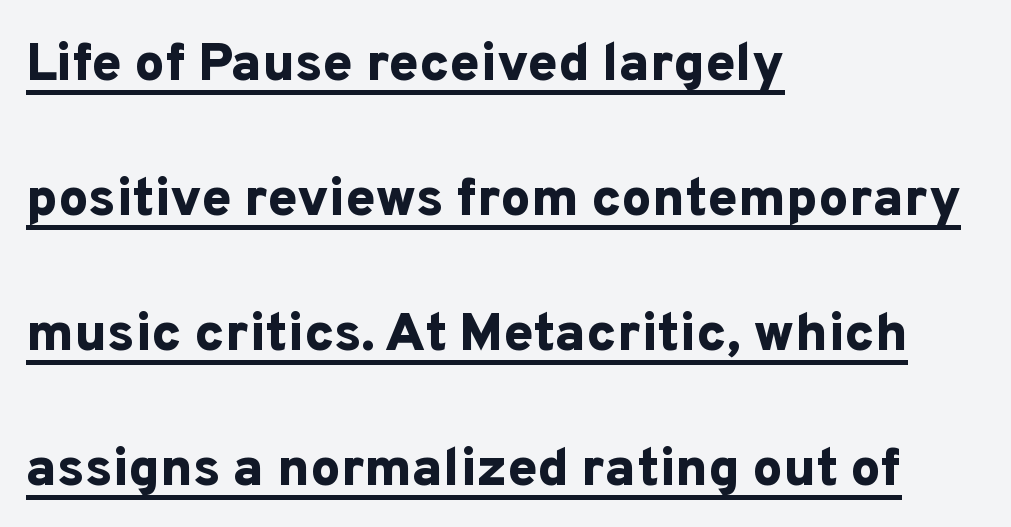
The image shows 54 px bold sans-serif type, upright; set left-aligned, loose line spacing (2.5x), normal letter spacing, underlined; low stroke contrast and a medium x-height.
